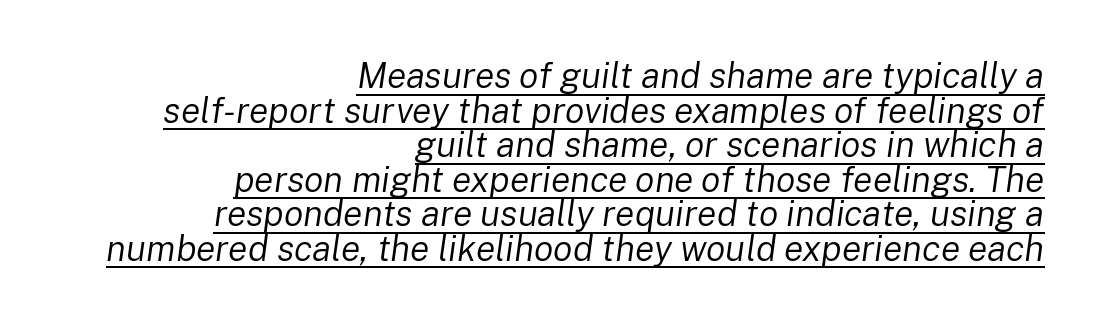
The image shows 36 px regular-weight type, italic (leaning right); set right-aligned, tight line spacing (0.96x), normal letter spacing, underlined; low stroke contrast and a medium x-height.
